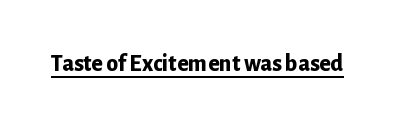
Q: Is the text bold? A: Yes.
Q: Is the text italic (slanted)? A: No, it is upright.
Q: Is the text underlined? A: Yes.
Q: Is the spacing between letters normal or unusually wide? A: Normal.
